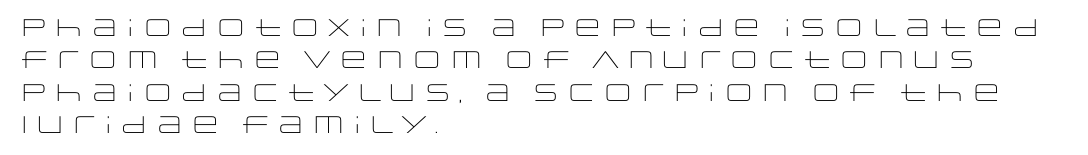
Q: Is the text bold? A: No.
Q: Is the text italic (slanted)? A: No, it is upright.
Q: Is the text underlined? A: No.
Q: How is the paragraph aligned? A: Left-aligned.
Q: Is the spacing between letters normal or unusually wide? A: Normal.
Q: Is the spacing between lines tight, normal or loose? A: Normal.
